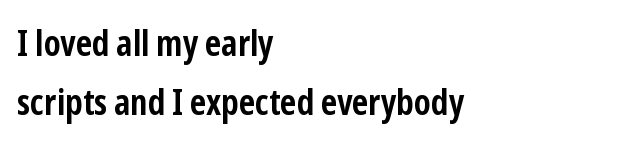
{"serif": "no", "italic": "no", "bold": "yes", "weight": "semibold", "width": "condensed", "stroke_contrast": "low", "x_height": "medium", "monospaced": "no", "underline": "no", "align": "left", "line_spacing": "normal", "line_spacing_ratio": 1.63, "letter_spacing": "normal", "letter_spacing_em": 0.0, "glyph_px": 36}
